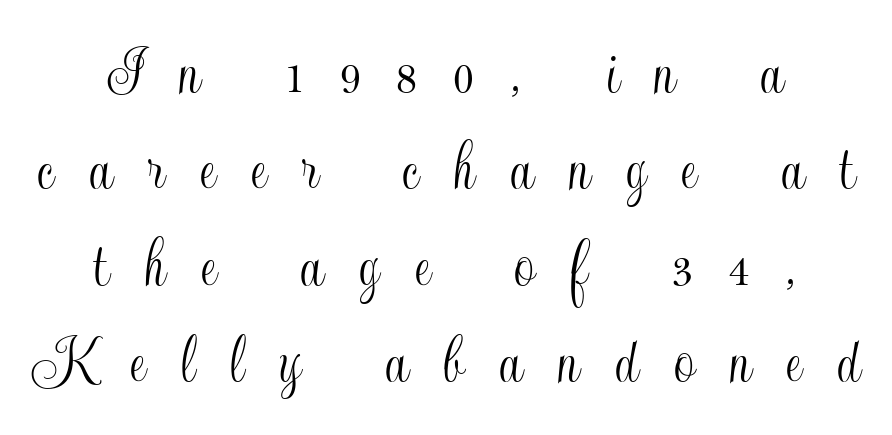
{"width": "condensed", "x_height": "small", "monospaced": "no", "underline": "no", "align": "center", "line_spacing": "normal", "line_spacing_ratio": 1.34, "letter_spacing": "wide", "letter_spacing_em": 0.49, "glyph_px": 72}
